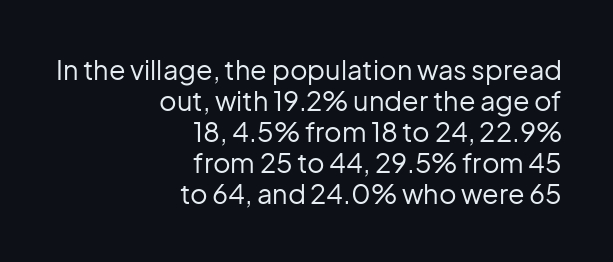
Q: Is the text bold? A: No.
Q: Is the text italic (slanted)? A: No, it is upright.
Q: Is the text underlined? A: No.
Q: How is the paragraph aligned? A: Right-aligned.
Q: Is the spacing between letters normal or unusually wide? A: Normal.
Q: Is the spacing between lines tight, normal or loose? A: Tight.
